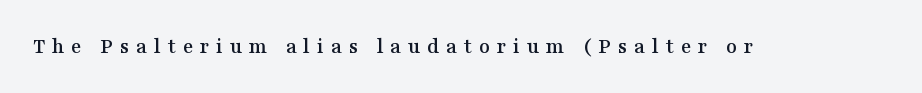
Q: Is the text italic (slanted)? A: No, it is upright.
Q: Is the text underlined? A: No.
Q: Is the spacing between letters normal or unusually wide? A: Unusually wide.
